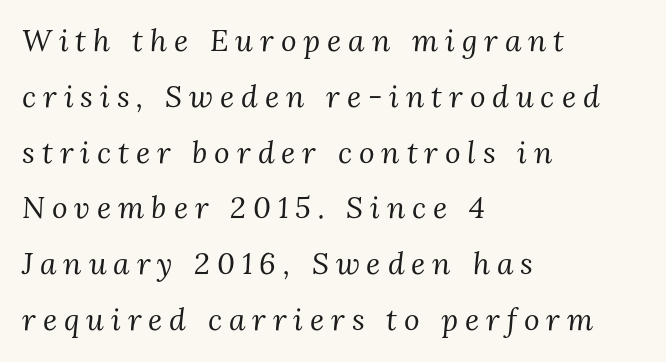
In terms of letterspacing, this is a distinctly airy, spread setting. These lines were composed using italics. The letters look calm and open, with moderate or lighter stems. Words float on clear page, feet unadorned. All the whitespace from short lines collects on the right.
